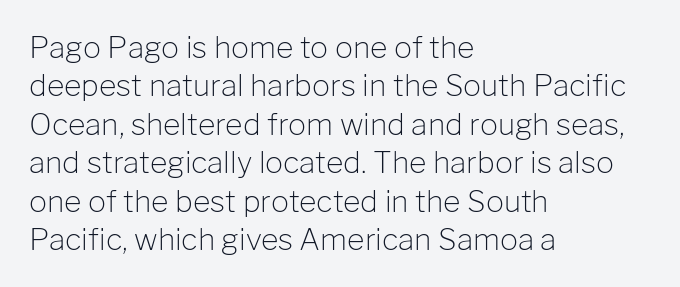
{"serif": "no", "italic": "no", "bold": "no", "weight": "light", "width": "normal", "stroke_contrast": "low", "x_height": "medium", "monospaced": "no", "underline": "no", "align": "left", "line_spacing": "normal", "line_spacing_ratio": 1.28, "letter_spacing": "normal", "letter_spacing_em": 0.0, "glyph_px": 30}
